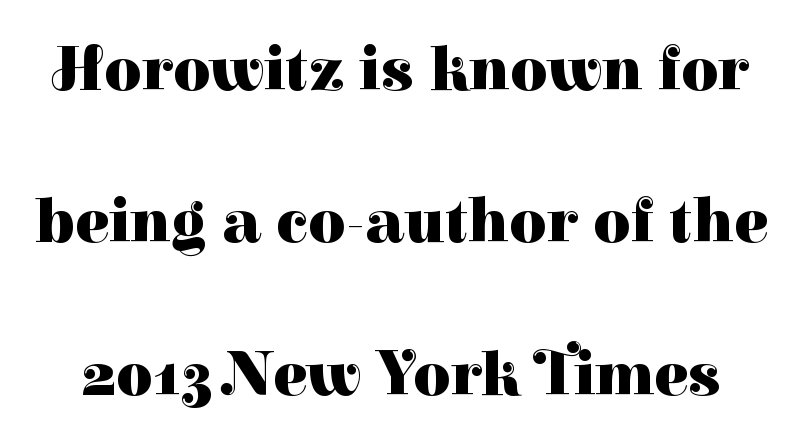
Q: Is the text bold? A: Yes.
Q: Is the text italic (slanted)? A: No, it is upright.
Q: Is the typeface a serif or a sans-serif typeface? A: Serif.
Q: Is the text underlined? A: No.
Q: Is the spacing between letters normal or unusually wide? A: Normal.
Q: Is the spacing between lines tight, normal or loose? A: Loose.
Q: Width (condensed, normal, or wide)? A: Normal.
Q: Stroke contrast? A: High.
Q: x-height? A: Medium.
Q: Monospaced? A: No.
